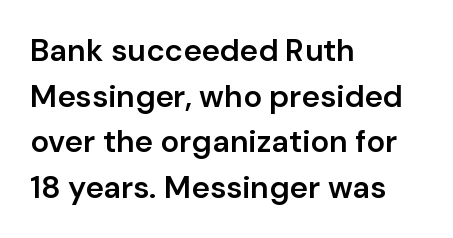
{"serif": "no", "italic": "no", "bold": "semi", "weight": "semibold", "width": "normal", "stroke_contrast": "low", "x_height": "medium", "monospaced": "no", "underline": "no", "align": "left", "line_spacing": "normal", "line_spacing_ratio": 1.47, "letter_spacing": "normal", "letter_spacing_em": 0.0, "glyph_px": 31}
